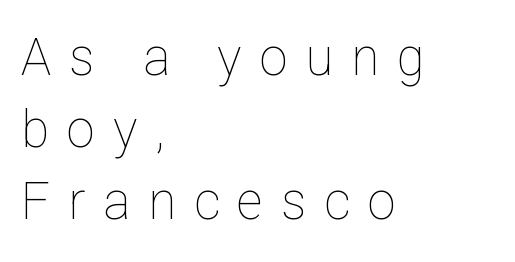
{"italic": "no", "bold": "no", "weight": "thin", "width": "normal", "stroke_contrast": "low", "x_height": "medium", "monospaced": "no", "underline": "no", "align": "left", "line_spacing": "normal", "line_spacing_ratio": 1.41, "letter_spacing": "wide", "letter_spacing_em": 0.35, "glyph_px": 51}
